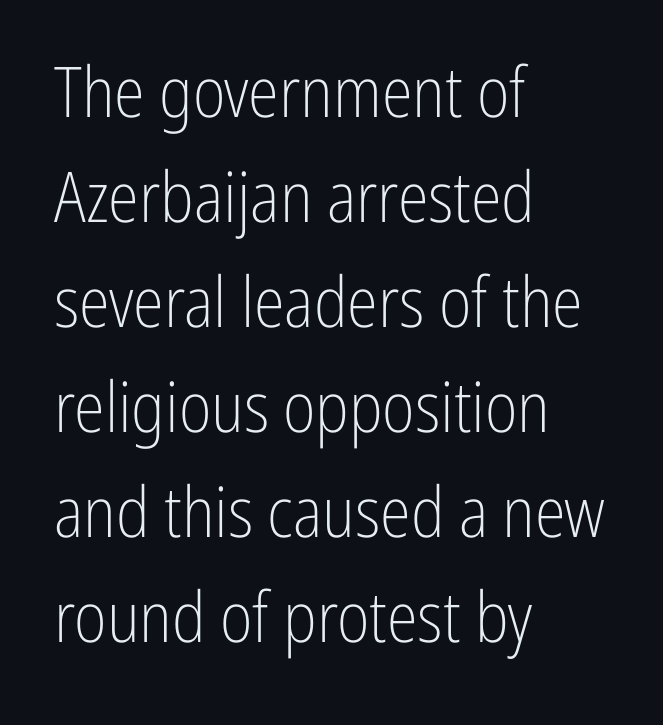
{"serif": "no", "italic": "no", "bold": "no", "weight": "light", "width": "condensed", "stroke_contrast": "low", "x_height": "medium", "monospaced": "no", "underline": "no", "align": "left", "line_spacing": "normal", "line_spacing_ratio": 1.5, "letter_spacing": "normal", "letter_spacing_em": 0.0, "glyph_px": 70}
